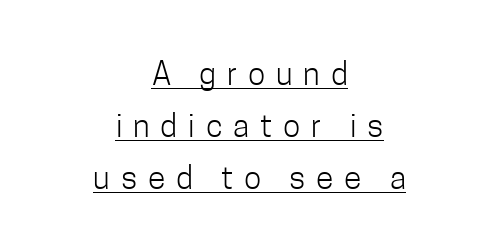
{"serif": "no", "italic": "no", "bold": "no", "weight": "light", "width": "condensed", "stroke_contrast": "low", "x_height": "medium", "monospaced": "no", "underline": "yes", "align": "center", "line_spacing": "normal", "line_spacing_ratio": 1.63, "letter_spacing": "wide", "letter_spacing_em": 0.34, "glyph_px": 32}
